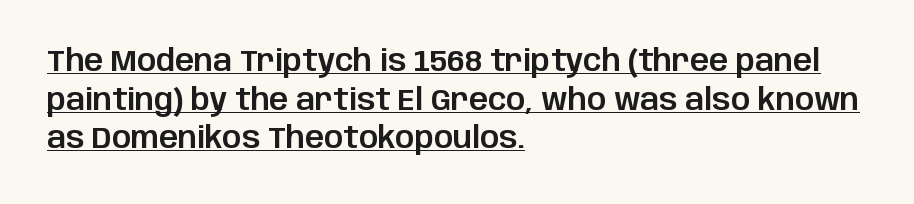
Q: Is the text italic (slanted)? A: No, it is upright.
Q: Is the typeface a serif or a sans-serif typeface? A: Sans-serif.
Q: Is the text underlined? A: Yes.
Q: How is the paragraph aligned? A: Left-aligned.
Q: Is the spacing between letters normal or unusually wide? A: Normal.
Q: Is the spacing between lines tight, normal or loose? A: Normal.
Q: Width (condensed, normal, or wide)? A: Normal.
Q: Stroke contrast? A: Low.
Q: x-height? A: Large.
Q: Monospaced? A: No.
